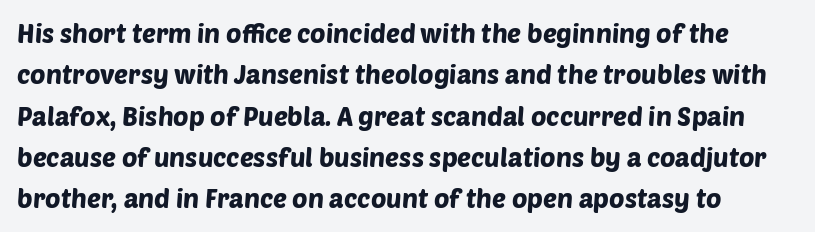
Just letters on the line, the space beneath them empty. Is there much room between lines? A standard amount, neither cramped nor airy. These lines keep a tight, regular rhythm from letter to letter.
